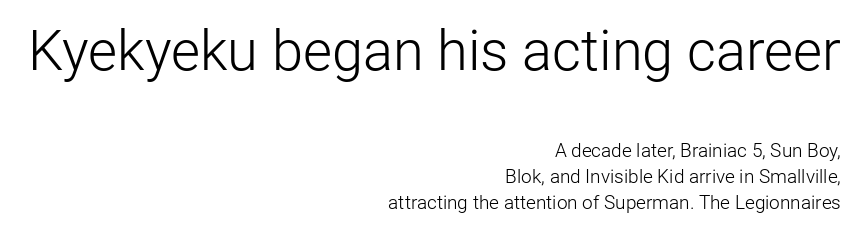
Q: Is the text bold? A: No.
Q: Is the text italic (slanted)? A: No, it is upright.
Q: Is the typeface a serif or a sans-serif typeface? A: Sans-serif.
Q: Is the text underlined? A: No.
Q: How is the paragraph aligned? A: Right-aligned.
Q: Is the spacing between letters normal or unusually wide? A: Normal.
Q: Is the spacing between lines tight, normal or loose? A: Normal.
Q: Which block of text is set in a larger size, the first (top) or the second (bottom)? A: The first (top) one.
Q: Width (condensed, normal, or wide)? A: Normal.
Q: Stroke contrast? A: Low.
Q: x-height? A: Medium.
Q: Monospaced? A: No.
